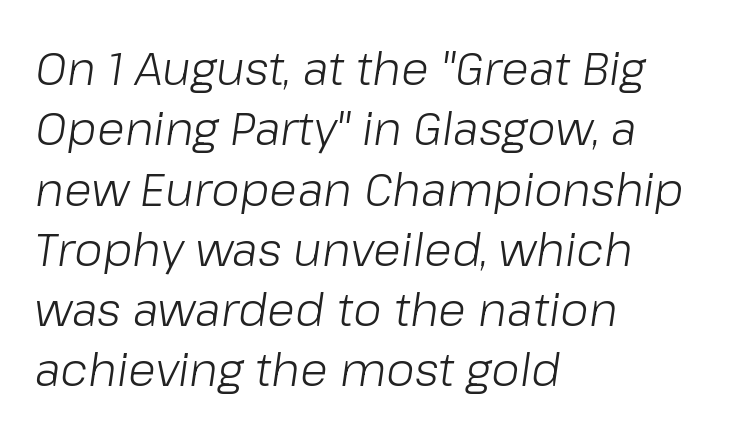
{"italic": "yes", "lean": "right", "slant_degrees": 8, "bold": "no", "weight": "light", "width": "normal", "stroke_contrast": "low", "x_height": "medium", "monospaced": "no", "underline": "no", "align": "left", "line_spacing": "normal", "line_spacing_ratio": 1.31, "letter_spacing": "normal", "letter_spacing_em": 0.0, "glyph_px": 46}
